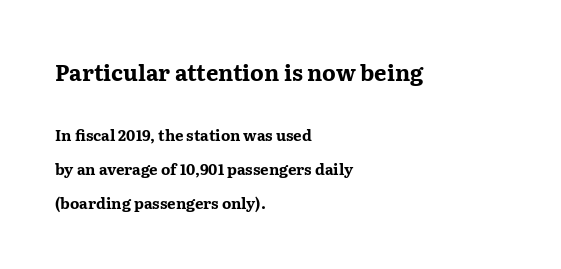
{"italic": "no", "bold": "yes", "underline": "no", "align": "left", "line_spacing": "loose", "line_spacing_ratio": 2.27, "letter_spacing": "normal", "letter_spacing_em": 0.0, "larger_block": "first", "size_ratio": 1.47, "glyph_px": 22}
